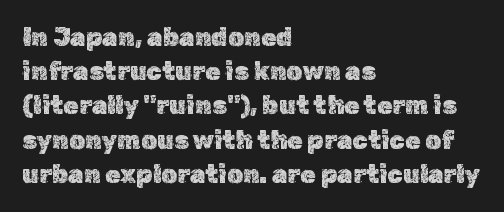
The image shows 25 px text type, upright; set left-aligned, normal line spacing (1.37x), normal letter spacing, not underlined.
